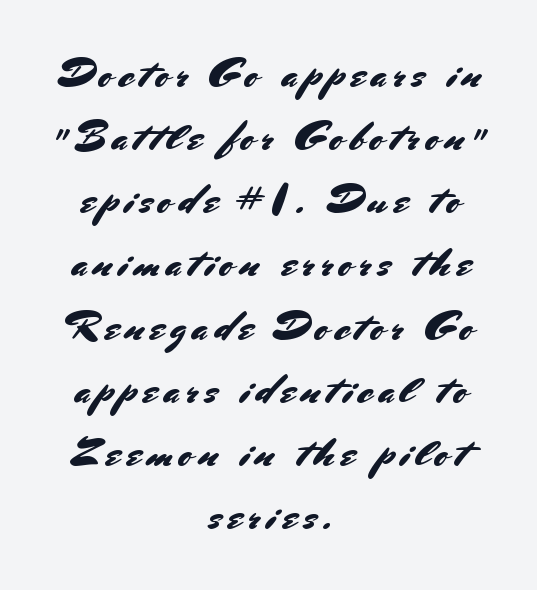
{"serif": "no", "width": "normal", "stroke_contrast": "medium", "x_height": "small", "monospaced": "no", "underline": "no", "align": "center", "line_spacing": "normal", "line_spacing_ratio": 1.54, "glyph_px": 41}
